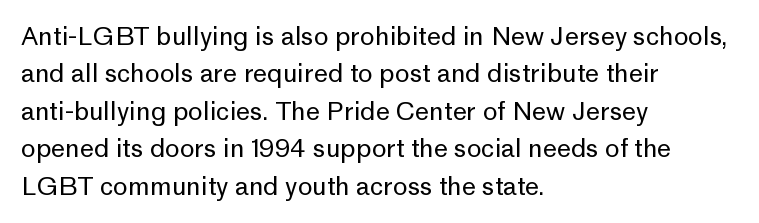
The image shows 25 px text type, upright; set left-aligned, normal line spacing (1.5x), normal letter spacing, not underlined.
